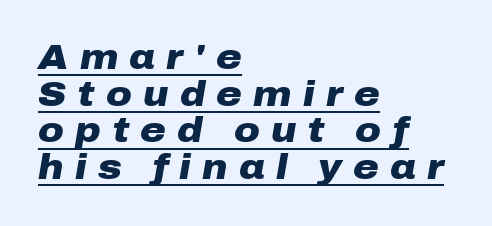
Q: Is the text bold? A: Yes.
Q: Is the text italic (slanted)? A: Yes, it leans right by about 10 degrees.
Q: Is the text underlined? A: Yes.
Q: How is the paragraph aligned? A: Left-aligned.
Q: Is the spacing between letters normal or unusually wide? A: Unusually wide.
Q: Is the spacing between lines tight, normal or loose? A: Tight.
Q: Width (condensed, normal, or wide)? A: Wide.
Q: Stroke contrast? A: Low.
Q: x-height? A: Medium.
Q: Monospaced? A: No.
